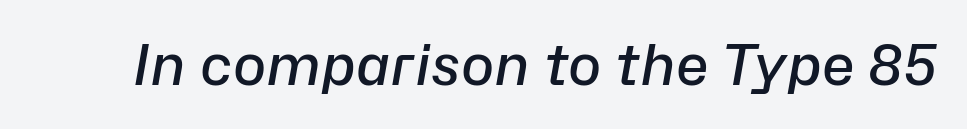
Quick note: italic. The words here are not underlined. Characters follow at the spacing the type designer built in. Looks like regular typesetting: each glyph gets only the width it needs.
